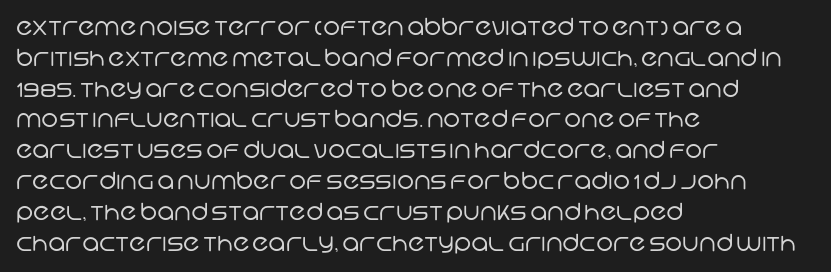
Q: Is the text bold? A: No.
Q: Is the text underlined? A: No.
Q: How is the paragraph aligned? A: Left-aligned.
Q: Is the spacing between letters normal or unusually wide? A: Normal.
Q: Is the spacing between lines tight, normal or loose? A: Normal.
